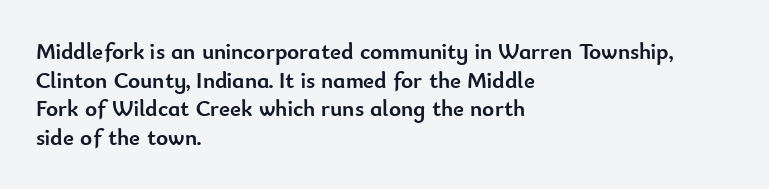
Q: Is the text bold? A: Yes.
Q: Is the text italic (slanted)? A: No, it is upright.
Q: Is the text underlined? A: No.
Q: How is the paragraph aligned? A: Left-aligned.
Q: Is the spacing between letters normal or unusually wide? A: Normal.
Q: Is the spacing between lines tight, normal or loose? A: Normal.
